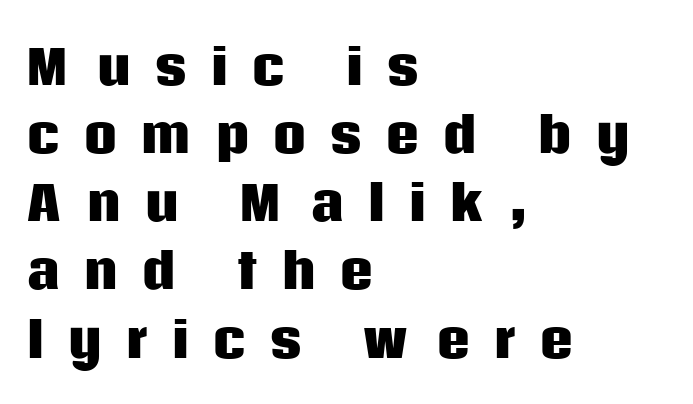
Q: Is the text bold? A: Yes.
Q: Is the text italic (slanted)? A: No, it is upright.
Q: Is the typeface a serif or a sans-serif typeface? A: Sans-serif.
Q: Is the text underlined? A: No.
Q: How is the paragraph aligned? A: Left-aligned.
Q: Is the spacing between letters normal or unusually wide? A: Unusually wide.
Q: Is the spacing between lines tight, normal or loose? A: Normal.
Q: Width (condensed, normal, or wide)? A: Normal.
Q: Stroke contrast? A: Low.
Q: x-height? A: Large.
Q: Monospaced? A: No.
